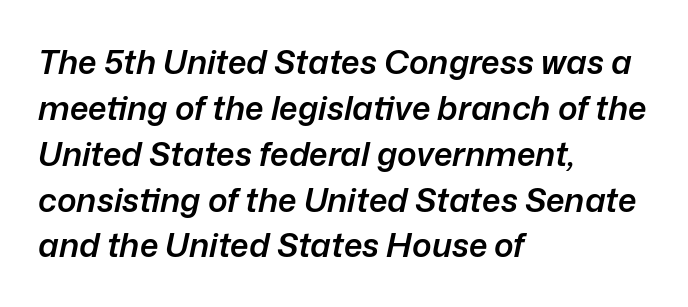
Q: Is the text bold? A: Semi-bold.
Q: Is the text italic (slanted)? A: Yes, it leans right by about 12 degrees.
Q: Is the text underlined? A: No.
Q: How is the paragraph aligned? A: Left-aligned.
Q: Is the spacing between letters normal or unusually wide? A: Normal.
Q: Is the spacing between lines tight, normal or loose? A: Normal.
Q: Width (condensed, normal, or wide)? A: Normal.
Q: Stroke contrast? A: Low.
Q: x-height? A: Medium.
Q: Monospaced? A: No.
